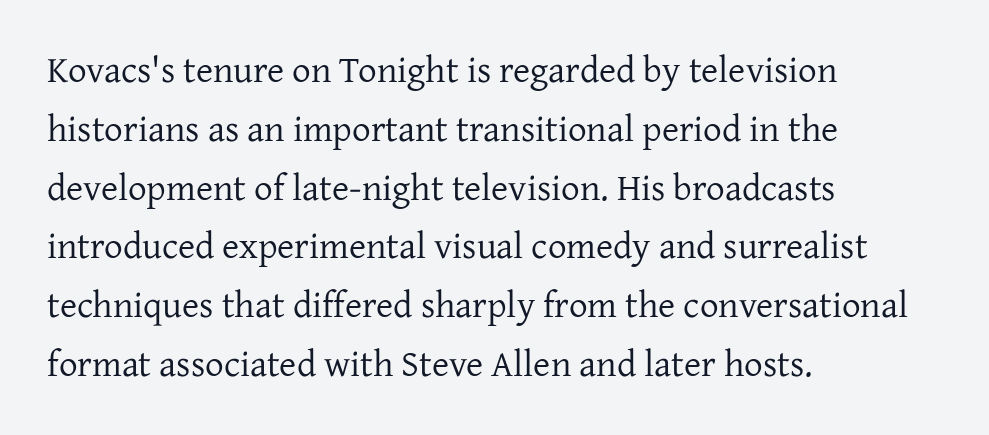
{"serif": "yes", "italic": "no", "bold": "no", "weight": "regular", "width": "normal", "stroke_contrast": "low", "x_height": "medium", "monospaced": "no", "underline": "no", "align": "left", "line_spacing": "normal", "line_spacing_ratio": 1.59, "letter_spacing": "normal", "letter_spacing_em": 0.0, "glyph_px": 37}
